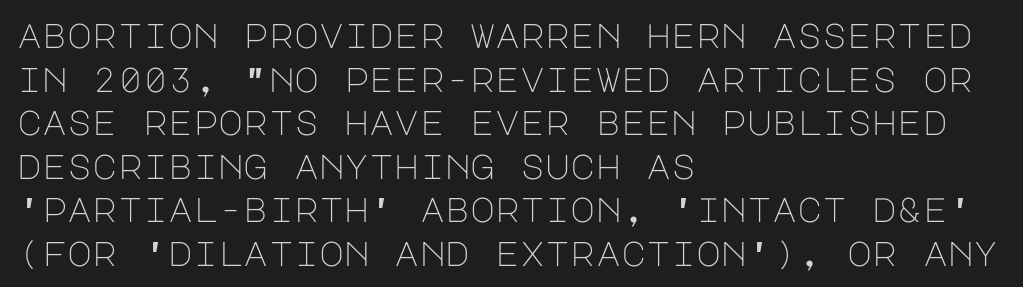
{"serif": "no", "italic": "no", "bold": "no", "weight": "light", "width": "normal", "stroke_contrast": "low", "x_height": "large", "underline": "no", "align": "left", "line_spacing": "normal", "line_spacing_ratio": 1.28, "letter_spacing": "normal", "letter_spacing_em": 0.0, "glyph_px": 34}
